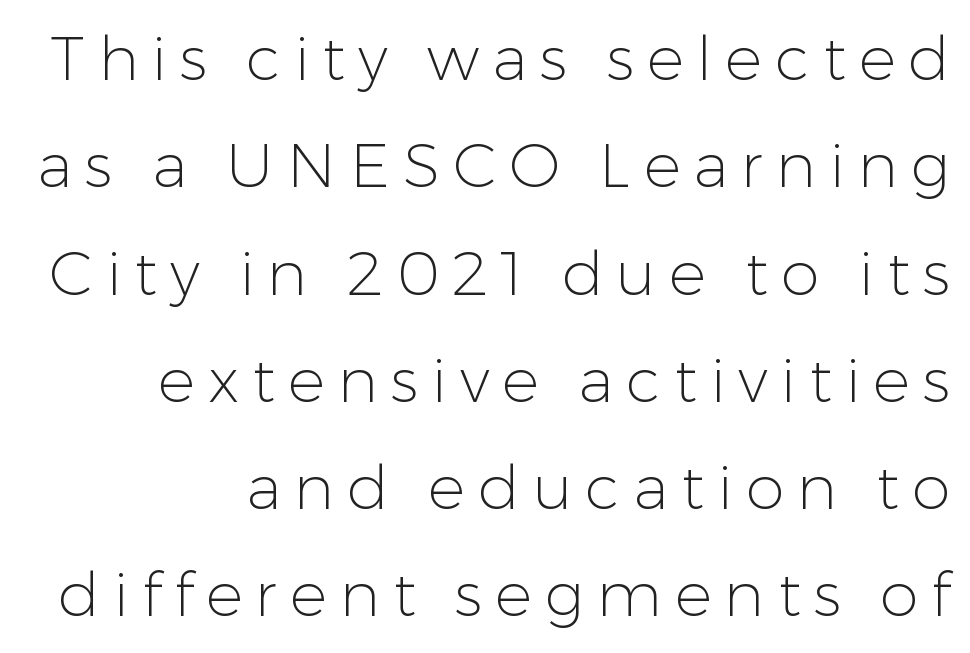
The rendering shows plain stroke endings on the letterforms — a sans-serif design. Observe the wide spacing: letters keep a clear distance from each other. This is the regular roman posture of the typeface. The typesetting does not lean heavy: it is not bold. Each row of text sits above clean, open space. Proportional: the letters do not fall into vertical columns.
